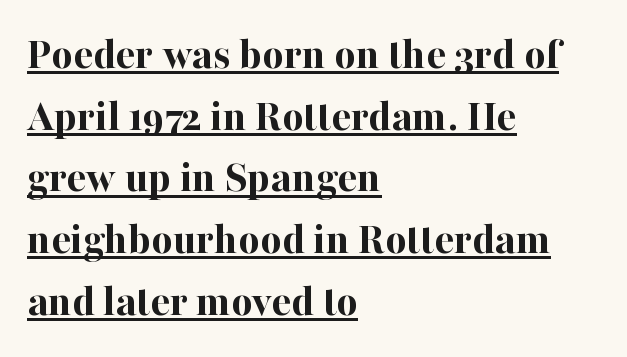
The image shows 46 px bold serif type, upright; set left-aligned, normal line spacing (1.34x), normal letter spacing, underlined; high stroke contrast and a medium x-height.
